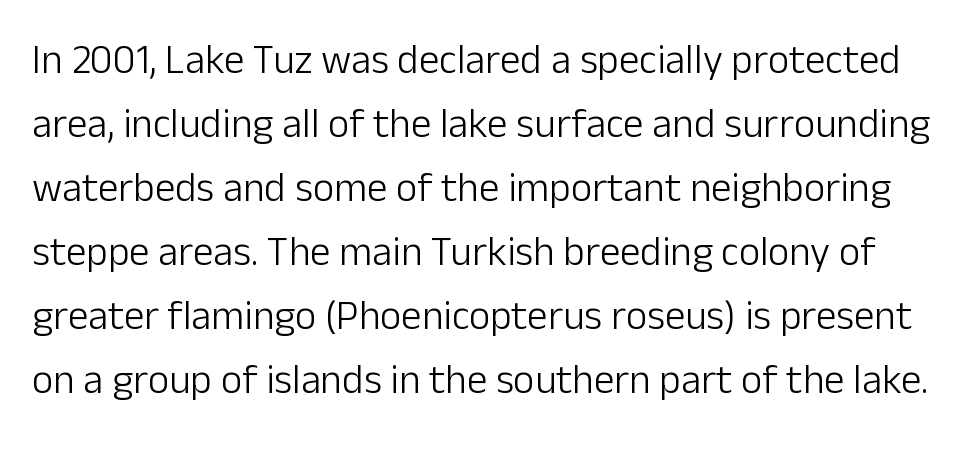
The image shows 41 px light sans-serif type, upright; set normal line spacing (1.56x), normal letter spacing, not underlined; low stroke contrast and a medium x-height.
